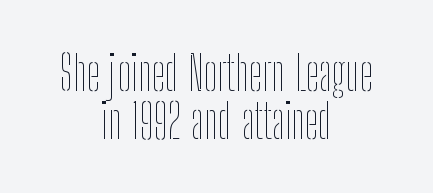
The image shows 48 px thin, condensed type, upright; set centered, tight line spacing (0.99x), normal letter spacing, not underlined; low stroke contrast and a medium x-height.
